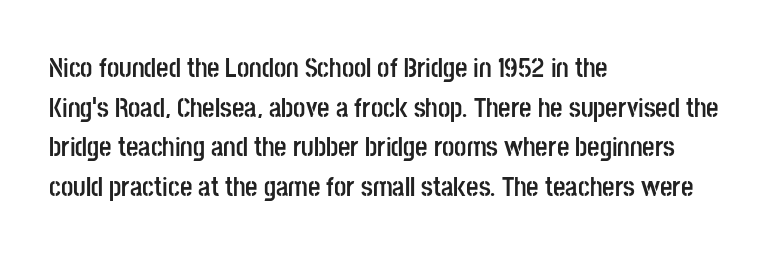
The glyphs are unaccompanied by any horizontal stroke below them. The characters look thick and weighty, a clear bold. Horizontally, the lines are justified to the leading edge only. Successive baselines arrive at the customary interval. Ordinary non-slanted type is in use.
